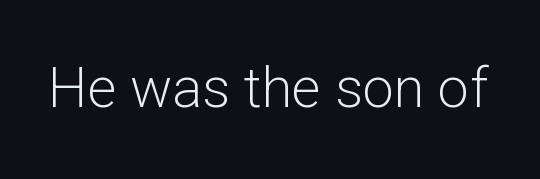
Each letter keeps its own natural width here, so spacing adapts to shape. Type style note: lacks serifs. Designer's note — italics off, roman on. This rendering leaves character spacing at its baseline value. The letters look calm and open, with moderate or lighter stems.
